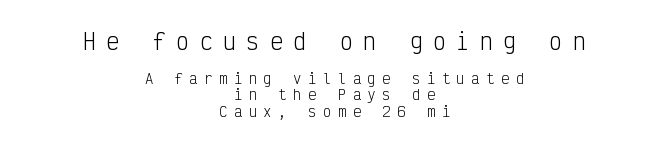
Observe the wide spacing: letters keep a clear distance from each other. The letters stand upright; this is a roman face. The weight would be labelled regular, book, light, or lighter still. Size contrast runs from large at the top to small at the bottom. The text block is weighted toward neither margin, spreading evenly from the middle.
